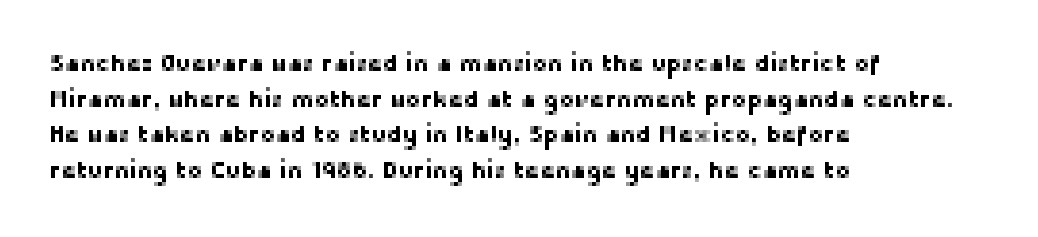
The image shows 23 px text type, upright; set left-aligned, normal line spacing (1.55x), normal letter spacing, not underlined.
